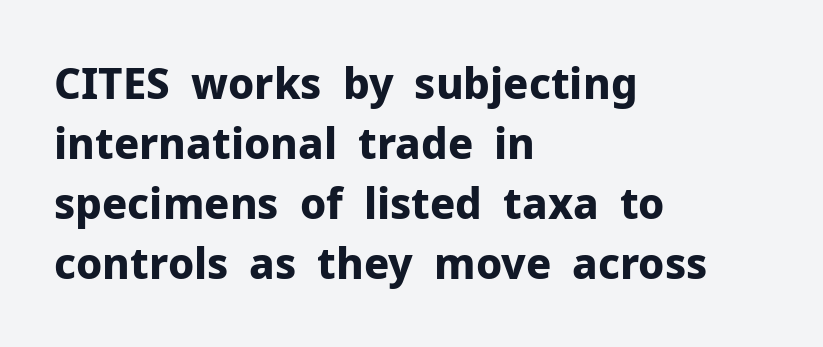
Beneath every word, the page is bare. This sample has the flowing, uneven cadence of proportional lettering. These lines carry a lot of weight — the face is fully bold. Type style note: lacks serifs. Normally led — the rows are evenly, conventionally spaced. Students, note that the glyphs here touch the page at normal intervals.
